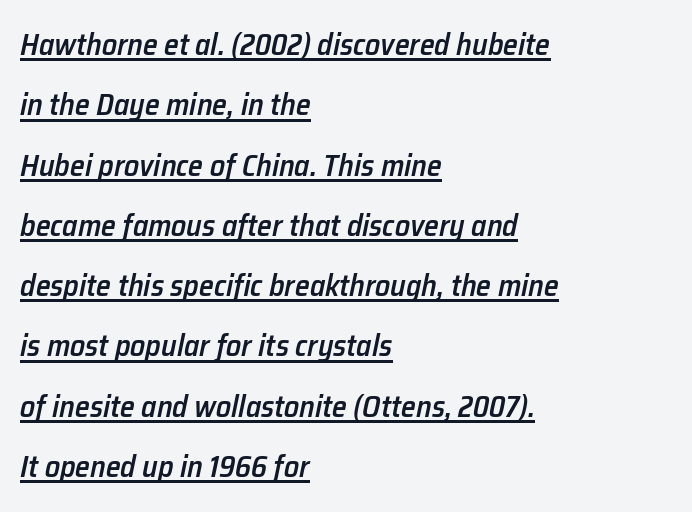
Q: Is the text bold? A: Semi-bold.
Q: Is the text italic (slanted)? A: Yes, it leans right by about 12 degrees.
Q: Is the text underlined? A: Yes.
Q: How is the paragraph aligned? A: Left-aligned.
Q: Is the spacing between letters normal or unusually wide? A: Normal.
Q: Is the spacing between lines tight, normal or loose? A: Loose.
Q: Width (condensed, normal, or wide)? A: Normal.
Q: Stroke contrast? A: Low.
Q: x-height? A: Medium.
Q: Monospaced? A: No.
